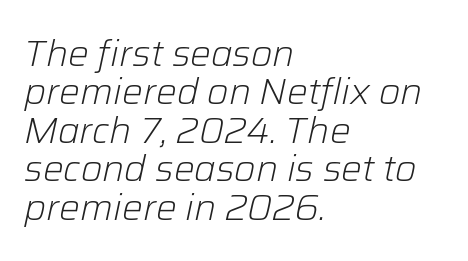
Q: Is the text bold? A: No.
Q: Is the text italic (slanted)? A: Yes, it leans right by about 12 degrees.
Q: Is the text underlined? A: No.
Q: How is the paragraph aligned? A: Left-aligned.
Q: Is the spacing between letters normal or unusually wide? A: Normal.
Q: Is the spacing between lines tight, normal or loose? A: Tight.
Q: Width (condensed, normal, or wide)? A: Normal.
Q: Stroke contrast? A: Low.
Q: x-height? A: Medium.
Q: Monospaced? A: No.
